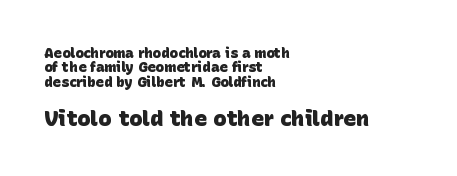
The image shows 22 px bold type; set left-aligned, tight line spacing (1.03x), normal letter spacing, not underlined; the second (bottom) block is 1.57x larger.
